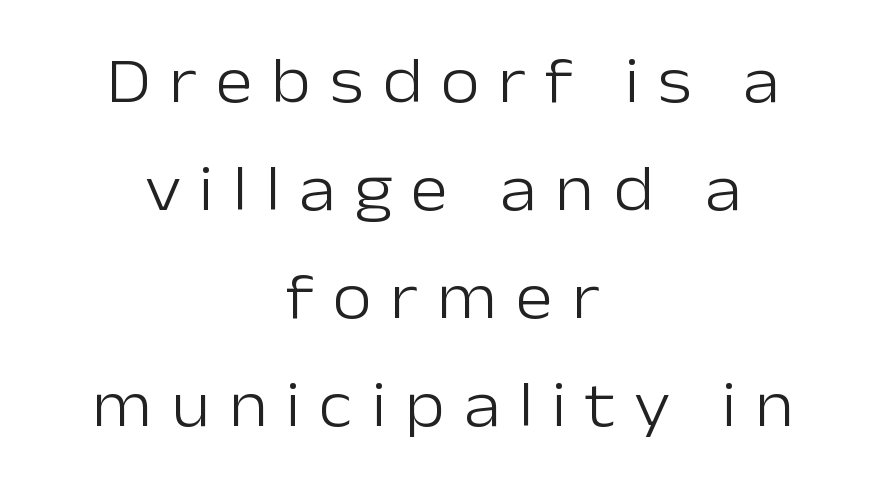
Q: Is the text bold? A: No.
Q: Is the text italic (slanted)? A: No, it is upright.
Q: Is the typeface a serif or a sans-serif typeface? A: Sans-serif.
Q: Is the text underlined? A: No.
Q: How is the paragraph aligned? A: Centered.
Q: Is the spacing between letters normal or unusually wide? A: Unusually wide.
Q: Is the spacing between lines tight, normal or loose? A: Normal.
Q: Width (condensed, normal, or wide)? A: Normal.
Q: Stroke contrast? A: Low.
Q: x-height? A: Medium.
Q: Monospaced? A: No.
